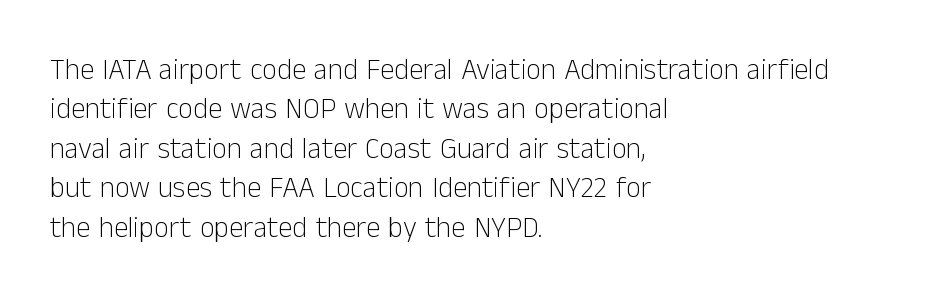
The image shows 29 px light sans-serif type, upright; set left-aligned, normal line spacing (1.36x), normal letter spacing, not underlined; low stroke contrast and a medium x-height.
